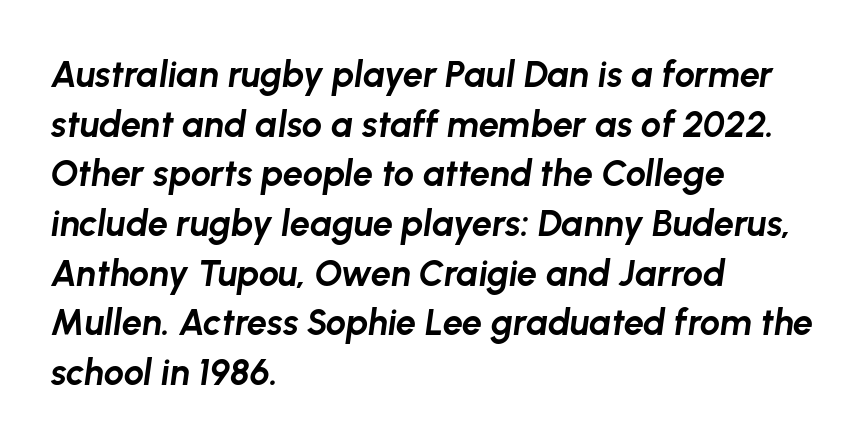
The passage shown stacks its lines at a standard gap. Casual observation: everything's shoved over to the left. Summary of weight: heavy, a full bold. Descenders are the only things crossing below the line. The rendering uses natural spacing where letterforms have individual widths. It's the slanting kind of type.
